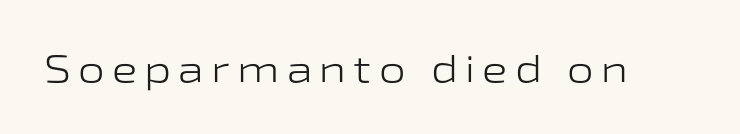
Q: Is the text bold? A: No.
Q: Is the text italic (slanted)? A: No, it is upright.
Q: Is the typeface a serif or a sans-serif typeface? A: Sans-serif.
Q: Is the text underlined? A: No.
Q: Width (condensed, normal, or wide)? A: Wide.
Q: Stroke contrast? A: Low.
Q: x-height? A: Medium.
Q: Monospaced? A: No.
